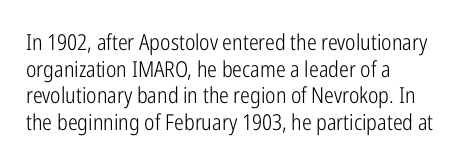
The image shows 22 px text type, upright; set left-aligned, line spacing 1.21x, normal letter spacing, not underlined.
